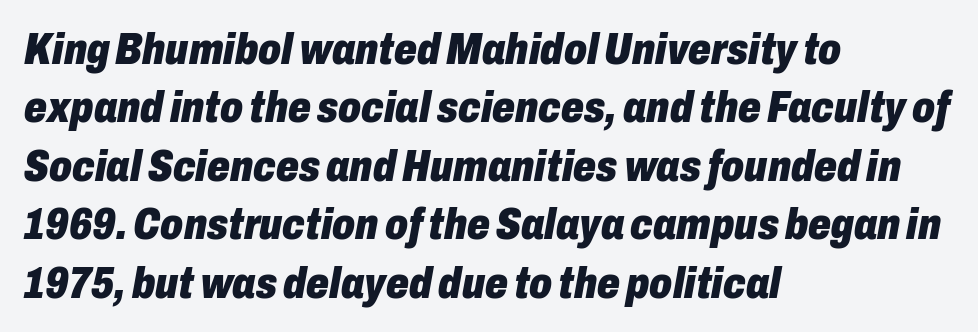
Q: Is the text bold? A: Yes.
Q: Is the text italic (slanted)? A: Yes, it leans right by about 10 degrees.
Q: Is the text underlined? A: No.
Q: How is the paragraph aligned? A: Left-aligned.
Q: Is the spacing between letters normal or unusually wide? A: Normal.
Q: Is the spacing between lines tight, normal or loose? A: Normal.
Q: Width (condensed, normal, or wide)? A: Condensed.
Q: Stroke contrast? A: Low.
Q: x-height? A: Medium.
Q: Monospaced? A: No.
